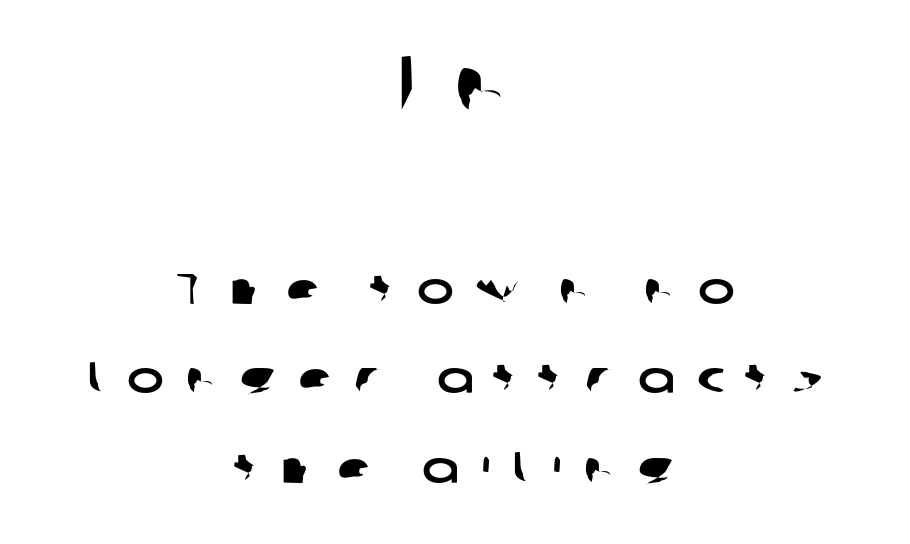
Does extra space separate the letters? Yes, quite a lot of it. Varying glyph widths throughout — classic text-font behaviour. What's the leading like? Stretched, with rows far apart. Does the type have serifs? No, each stem ends abruptly.
